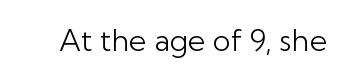
{"serif": "no", "italic": "no", "bold": "no", "weight": "light", "width": "normal", "stroke_contrast": "low", "x_height": "medium", "monospaced": "no", "underline": "no", "letter_spacing": "normal", "letter_spacing_em": 0.0, "glyph_px": 30}
